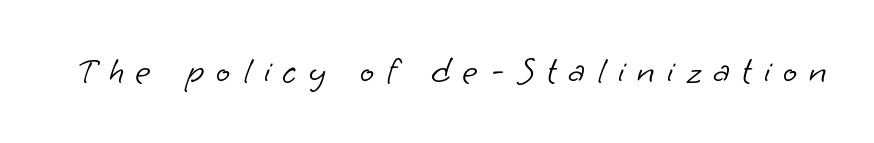
{"serif": "no", "bold": "no", "weight": "light", "width": "normal", "stroke_contrast": "low", "x_height": "small", "monospaced": "no", "underline": "no", "letter_spacing": "wide", "letter_spacing_em": 0.33, "glyph_px": 37}
